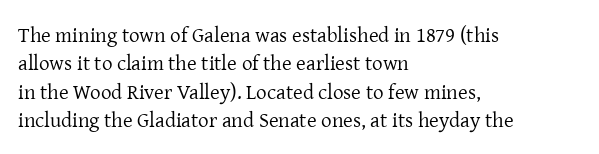
Evenly set lines give the paragraph a standard silhouette. Students, note that the glyphs here touch the page at normal intervals. In terms of posture, this sample is upright. Typeset ragged right — the left edge is the straight one.
